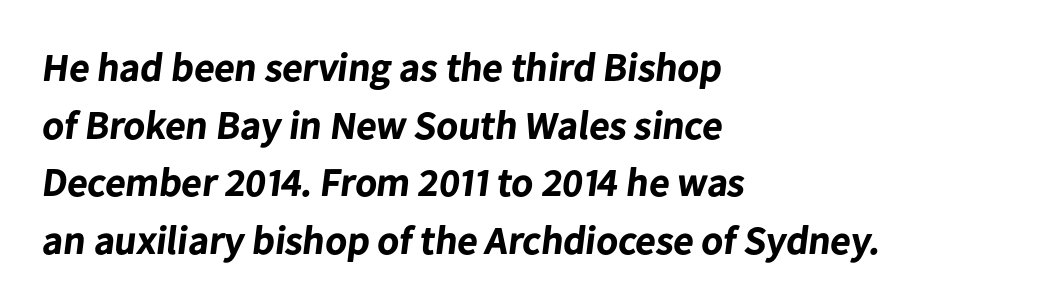
{"serif": "no", "bold": "yes", "weight": "bold", "width": "normal", "stroke_contrast": "low", "x_height": "medium", "monospaced": "no", "underline": "no", "align": "left", "line_spacing": "normal", "line_spacing_ratio": 1.44, "letter_spacing": "normal", "letter_spacing_em": 0.0, "glyph_px": 40}
